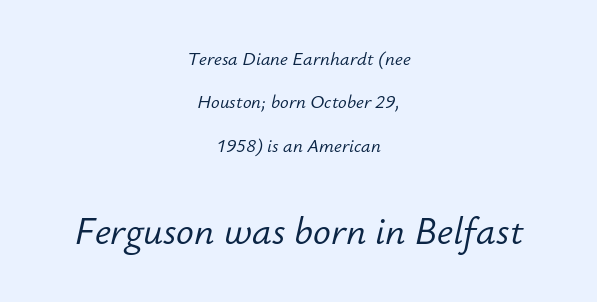
Q: Is the text bold? A: No.
Q: Is the text italic (slanted)? A: Yes, it leans right by about 12 degrees.
Q: Is the text underlined? A: No.
Q: How is the paragraph aligned? A: Centered.
Q: Is the spacing between letters normal or unusually wide? A: Normal.
Q: Is the spacing between lines tight, normal or loose? A: Loose.
Q: Which block of text is set in a larger size, the first (top) or the second (bottom)? A: The second (bottom) one.
Q: Width (condensed, normal, or wide)? A: Normal.
Q: Stroke contrast? A: Low.
Q: x-height? A: Small.
Q: Monospaced? A: No.
